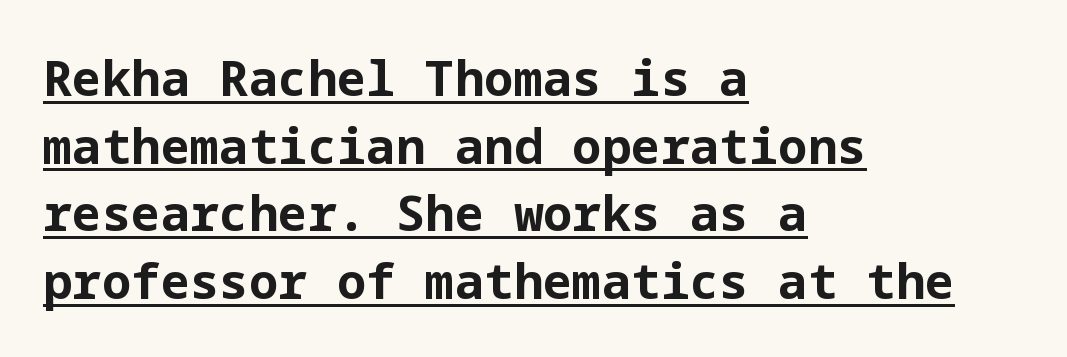
{"serif": "no", "italic": "no", "bold": "yes", "weight": "bold", "width": "normal", "stroke_contrast": "low", "x_height": "medium", "underline": "yes", "align": "left", "line_spacing": "normal", "line_spacing_ratio": 1.38, "letter_spacing": "normal", "letter_spacing_em": 0.0, "glyph_px": 49}
